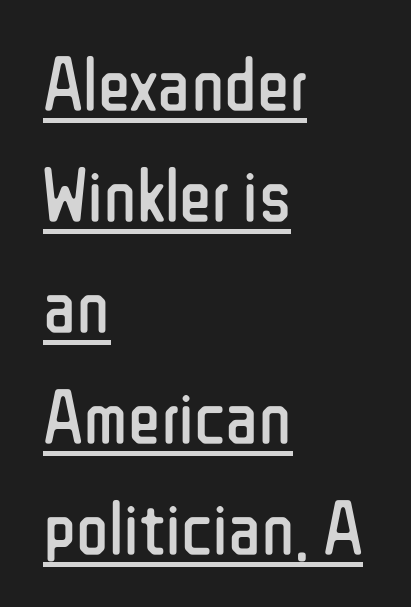
The image shows 76 px regular-weight, condensed sans-serif type, upright; set left-aligned, normal line spacing (1.46x), normal letter spacing, underlined; low stroke contrast and a medium x-height.
